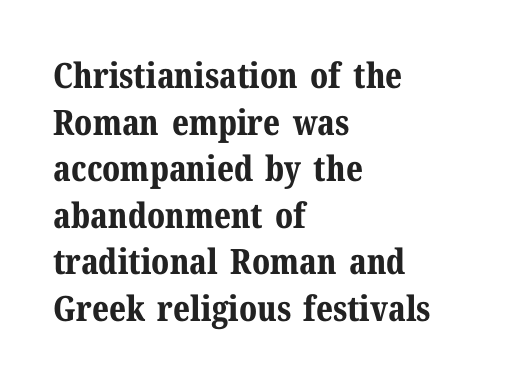
The rag falls on the right side of this text block. Strong, thick strokes mark this as bold type. This rendering leaves character spacing at its baseline value. Only glyphs here, with clear space below each row.
